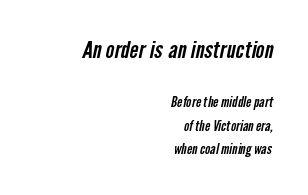
Q: Is the text underlined? A: No.
Q: How is the paragraph aligned? A: Right-aligned.
Q: Is the spacing between letters normal or unusually wide? A: Normal.
Q: Is the spacing between lines tight, normal or loose? A: Normal.
Q: Which block of text is set in a larger size, the first (top) or the second (bottom)? A: The first (top) one.
